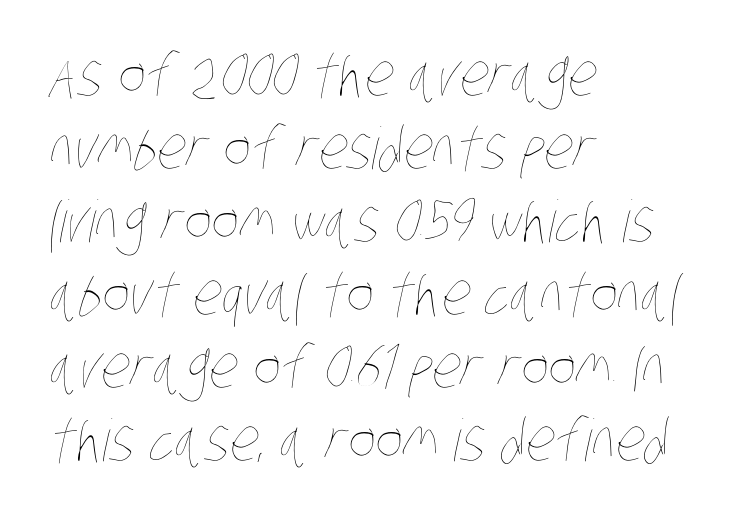
{"bold": "no", "weight": "thin", "width": "condensed", "stroke_contrast": "low", "x_height": "large", "monospaced": "no", "underline": "no", "align": "left", "line_spacing": "normal", "line_spacing_ratio": 1.26, "letter_spacing": "normal", "letter_spacing_em": 0.0, "glyph_px": 58}
